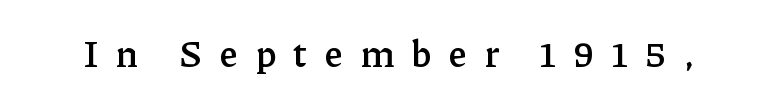
What stands out about the letter spacing? Its width — letters are far apart. Stroke terminals: seriffed. Looks like regular typesetting: each glyph gets only the width it needs. The passage shown is not underscored anywhere. This is the regular roman posture of the typeface.
